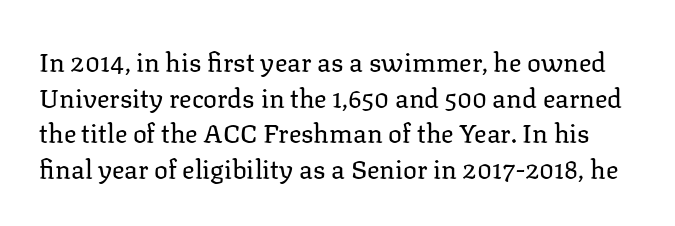
Q: Is the text bold? A: No.
Q: Is the text italic (slanted)? A: No, it is upright.
Q: Is the text underlined? A: No.
Q: Is the spacing between letters normal or unusually wide? A: Normal.
Q: Is the spacing between lines tight, normal or loose? A: Normal.
